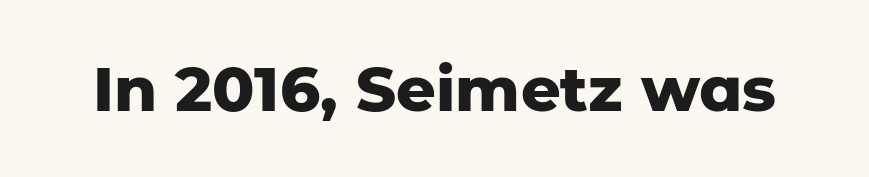
{"serif": "no", "italic": "no", "bold": "yes", "weight": "heavy", "width": "normal", "stroke_contrast": "low", "x_height": "medium", "monospaced": "no", "underline": "no", "letter_spacing": "normal", "letter_spacing_em": 0.0, "glyph_px": 62}
